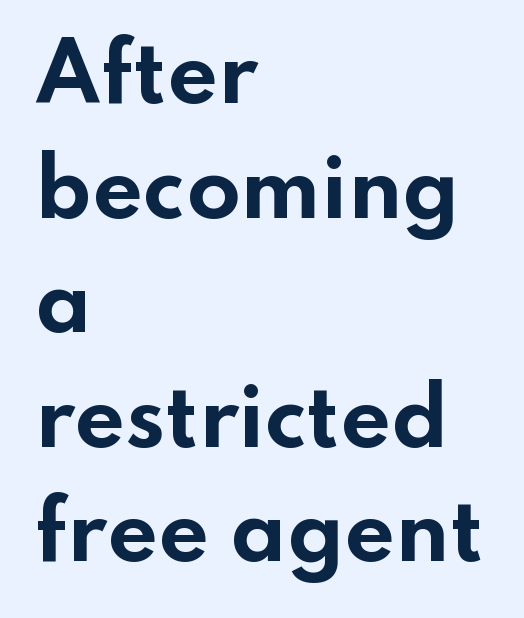
{"serif": "no", "italic": "no", "bold": "yes", "weight": "bold", "width": "wide", "stroke_contrast": "low", "x_height": "small", "monospaced": "no", "underline": "no", "align": "left", "line_spacing": "normal", "line_spacing_ratio": 1.45, "letter_spacing": "normal", "letter_spacing_em": 0.0, "glyph_px": 79}
